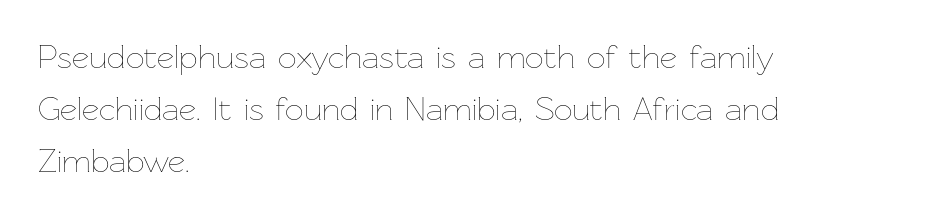
Q: Is the text bold? A: No.
Q: Is the text italic (slanted)? A: No, it is upright.
Q: Is the text underlined? A: No.
Q: How is the paragraph aligned? A: Left-aligned.
Q: Is the spacing between letters normal or unusually wide? A: Normal.
Q: Is the spacing between lines tight, normal or loose? A: Normal.
Q: Width (condensed, normal, or wide)? A: Normal.
Q: Stroke contrast? A: Low.
Q: x-height? A: Medium.
Q: Monospaced? A: No.
